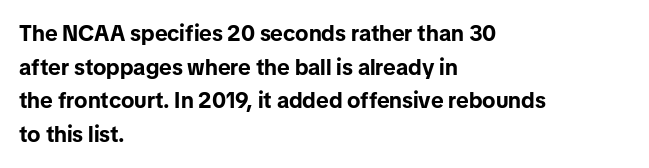
{"italic": "no", "bold": "yes", "underline": "no", "align": "left", "line_spacing": "normal", "line_spacing_ratio": 1.53, "letter_spacing": "normal", "letter_spacing_em": 0.0, "glyph_px": 22}
